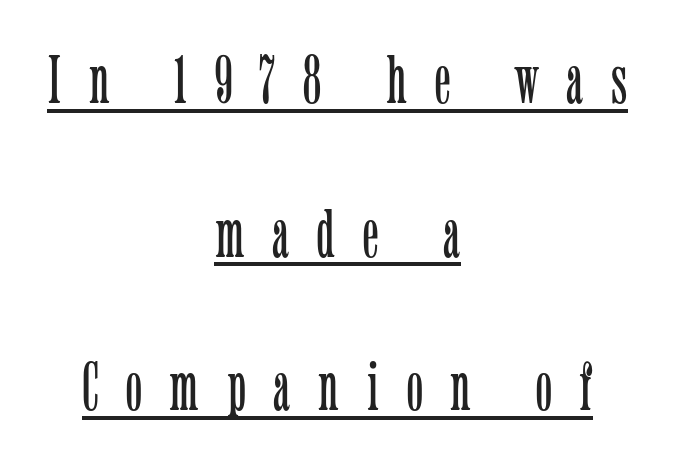
Q: Is the text bold? A: No.
Q: Is the text italic (slanted)? A: No, it is upright.
Q: Is the typeface a serif or a sans-serif typeface? A: Serif.
Q: Is the text underlined? A: Yes.
Q: How is the paragraph aligned? A: Centered.
Q: Is the spacing between letters normal or unusually wide? A: Unusually wide.
Q: Is the spacing between lines tight, normal or loose? A: Loose.
Q: Width (condensed, normal, or wide)? A: Condensed.
Q: Stroke contrast? A: Low.
Q: x-height? A: Medium.
Q: Monospaced? A: No.
